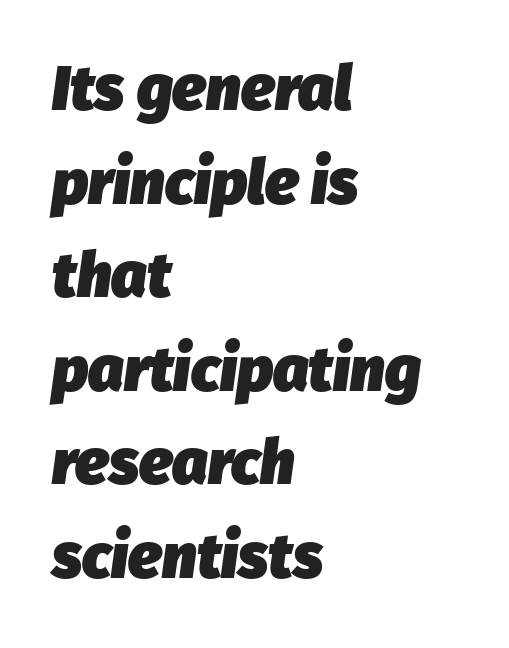
The image shows 62 px heavy type, italic (leaning right); set left-aligned, normal line spacing (1.51x), normal letter spacing, not underlined; low stroke contrast and a medium x-height.
